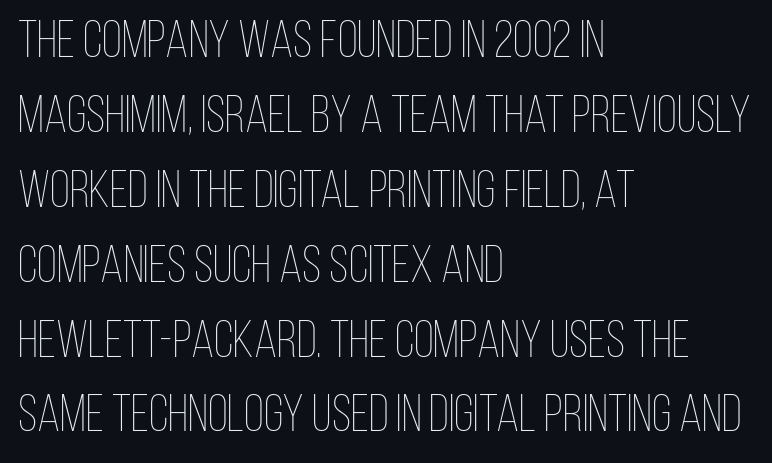
The letterforms sit shoulder to shoulder at normal distance. The gap between lines stays unmarked. Quick note: not italic, upright. Alignment: flush left. Vertical spacing — default. Note the varied advance widths — an 'i' is clearly narrower than an 'm'.
